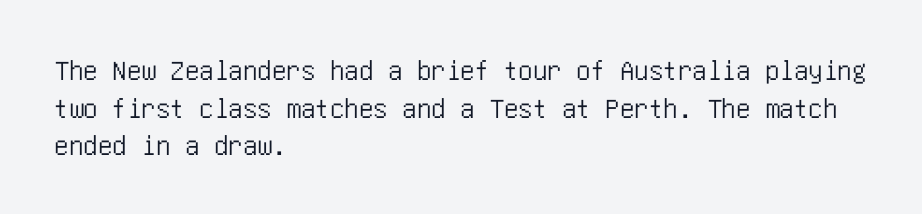
The image shows 29 px condensed sans-serif type, upright; set left-aligned, normal line spacing (1.3x), normal letter spacing, not underlined; low stroke contrast and a large x-height.
